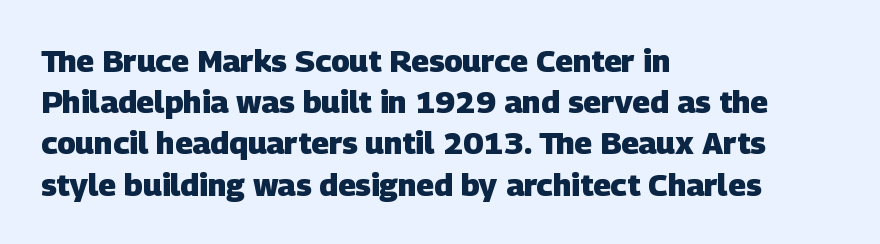
This block has exactly the height ordinary leading produces. Left-aligned paragraph, ragged on the right. This is heavy type, rendered in bold. Short note: letters normally spaced. Underlining? Definitely not there. A sans-serif font was chosen for this passage.
